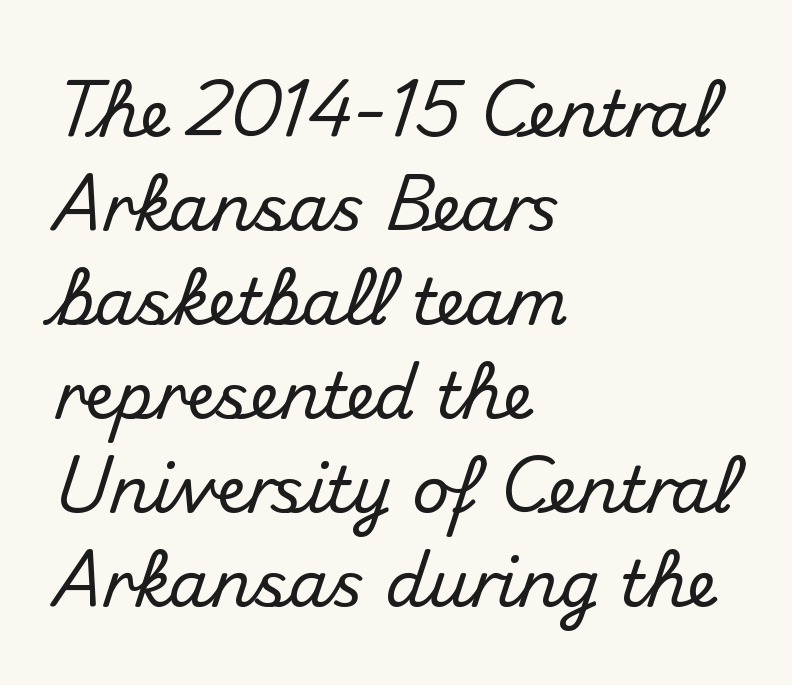
{"serif": "no", "width": "normal", "stroke_contrast": "medium", "x_height": "small", "monospaced": "no", "underline": "no", "align": "left", "line_spacing": "normal", "line_spacing_ratio": 1.47, "letter_spacing": "normal", "letter_spacing_em": 0.0, "glyph_px": 64}
